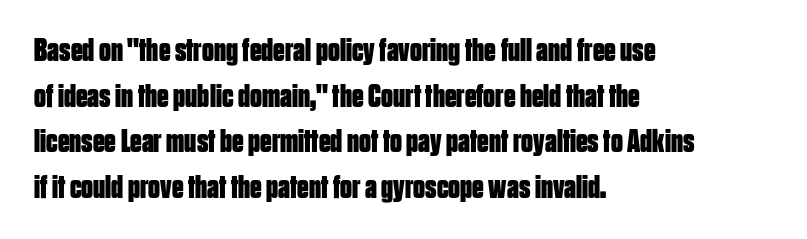
{"serif": "no", "italic": "no", "bold": "yes", "weight": "bold", "width": "condensed", "stroke_contrast": "low", "x_height": "large", "monospaced": "no", "underline": "no", "align": "left", "line_spacing": "normal", "line_spacing_ratio": 1.38, "letter_spacing": "normal", "letter_spacing_em": 0.0, "glyph_px": 33}
